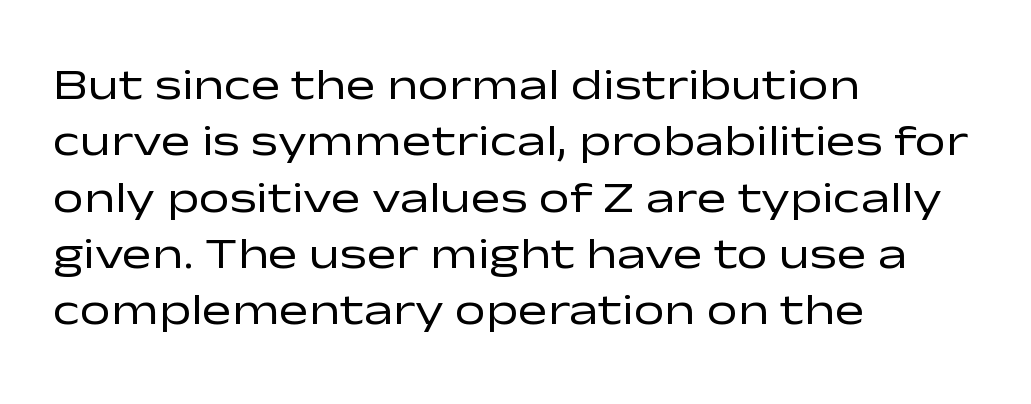
Q: Is the text bold? A: No.
Q: Is the text italic (slanted)? A: No, it is upright.
Q: Is the typeface a serif or a sans-serif typeface? A: Sans-serif.
Q: Is the text underlined? A: No.
Q: How is the paragraph aligned? A: Left-aligned.
Q: Is the spacing between letters normal or unusually wide? A: Normal.
Q: Is the spacing between lines tight, normal or loose? A: Normal.
Q: Width (condensed, normal, or wide)? A: Wide.
Q: Stroke contrast? A: Low.
Q: x-height? A: Medium.
Q: Monospaced? A: No.
